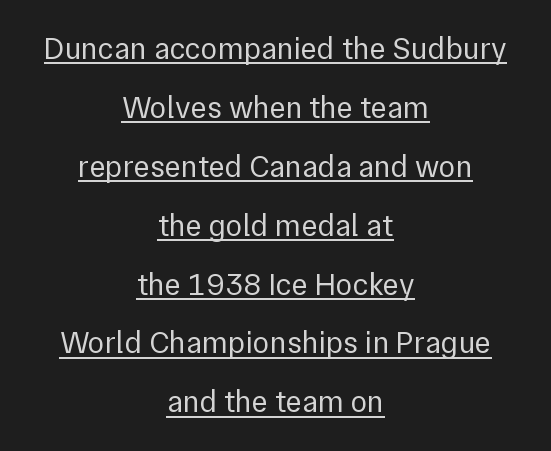
Q: Is the text bold? A: No.
Q: Is the text italic (slanted)? A: No, it is upright.
Q: Is the typeface a serif or a sans-serif typeface? A: Sans-serif.
Q: Is the text underlined? A: Yes.
Q: How is the paragraph aligned? A: Centered.
Q: Is the spacing between letters normal or unusually wide? A: Normal.
Q: Is the spacing between lines tight, normal or loose? A: Loose.
Q: Width (condensed, normal, or wide)? A: Normal.
Q: Stroke contrast? A: Low.
Q: x-height? A: Medium.
Q: Monospaced? A: No.
